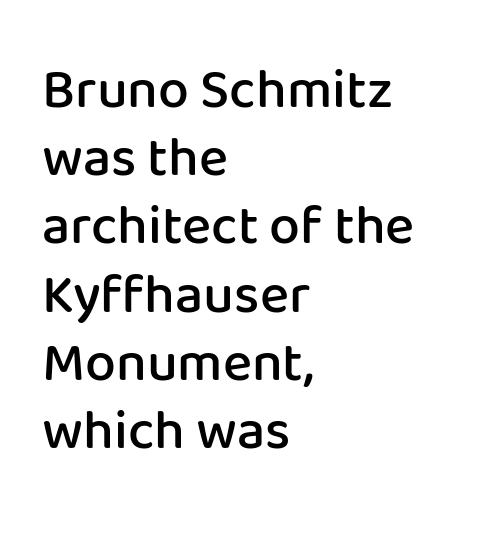
Quick note: not italic, upright. The designer went with a sans here, leaving each stem footless. Every letter is mildly thick-stroked: semibold rather than bold. You could call the tracking neutral — neither tight nor loose. The gap between lines stays unmarked.
